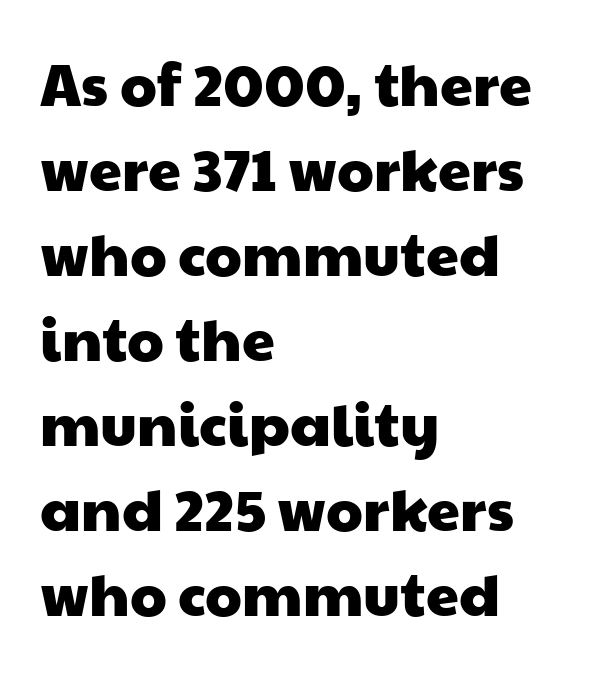
Standard letterfit; no display-style spreading of the glyphs. You could not count columns in this text — the font is proportionally spaced. The type family on display is of the sans-serif kind. Visually the block forms a straight wall on the left and a jagged coastline on the right. Vertical spacing — default.
